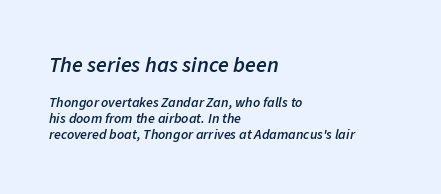
The image shows 22 px text type, italic (leaning right); set left-aligned, tight line spacing (1.14x), normal letter spacing, not underlined; the first (top) block is 1.57x larger.
